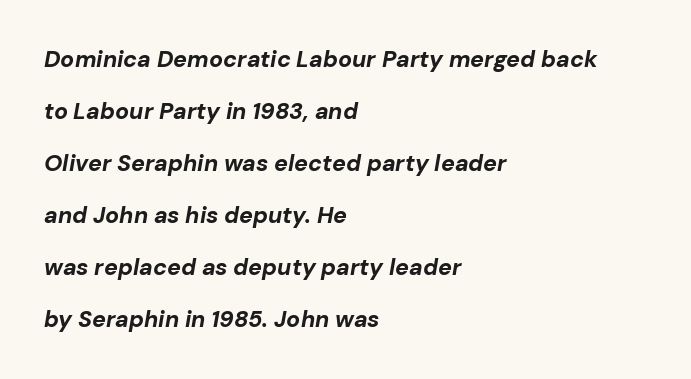
Q: Is the text bold? A: Yes.
Q: Is the text italic (slanted)? A: Yes, it leans right by about 10 degrees.
Q: Is the text underlined? A: No.
Q: How is the paragraph aligned? A: Left-aligned.
Q: Is the spacing between letters normal or unusually wide? A: Normal.
Q: Is the spacing between lines tight, normal or loose? A: Loose.
